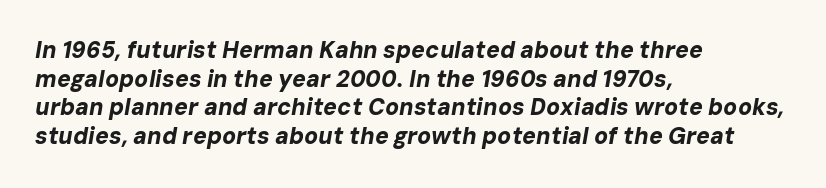
{"italic": "yes", "lean": "right", "slant_degrees": 10, "bold": "yes", "underline": "no", "align": "left", "line_spacing": "normal", "line_spacing_ratio": 1.25, "letter_spacing": "normal", "letter_spacing_em": 0.0, "glyph_px": 23}
